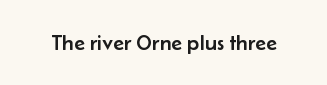
Q: Is the text italic (slanted)? A: No, it is upright.
Q: Is the text underlined? A: No.
Q: Is the spacing between letters normal or unusually wide? A: Normal.
